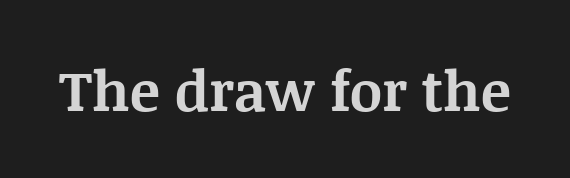
The image shows 56 px bold serif type, upright; set normal letter spacing, not underlined; medium stroke contrast and a large x-height.
